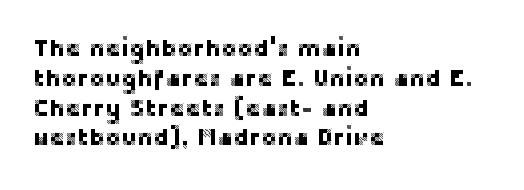
This sample uses an upright cut, with every glyph sitting square on the baseline. The space beneath each line is pristine and unruled. Short note: letters normally spaced. A classic flush-left, rag-right setting is used for this passage.
